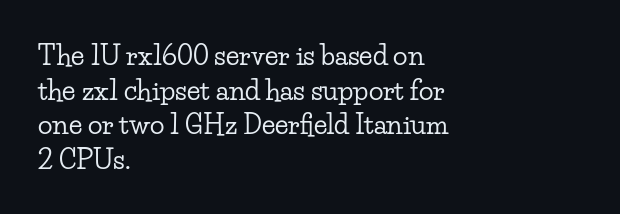
Q: Is the text italic (slanted)? A: No, it is upright.
Q: Is the text underlined? A: No.
Q: How is the paragraph aligned? A: Left-aligned.
Q: Is the spacing between letters normal or unusually wide? A: Normal.
Q: Is the spacing between lines tight, normal or loose? A: Normal.
